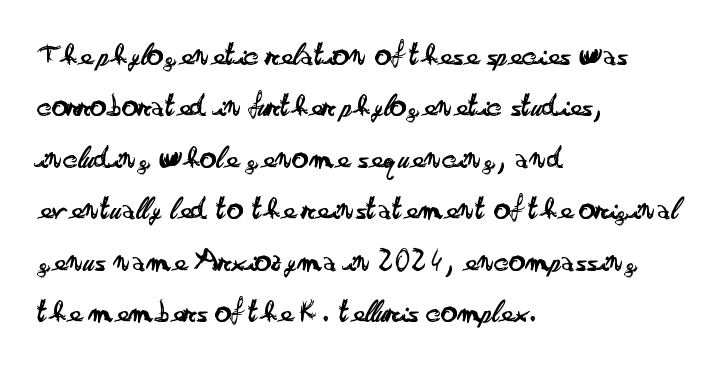
Only glyphs here, with clear space below each row. Where is the straight margin? On the left. The gaps between neighbouring characters are ordinary and unremarkable. Leading: standard. Unlike italic type, these characters show no tilt at all.
